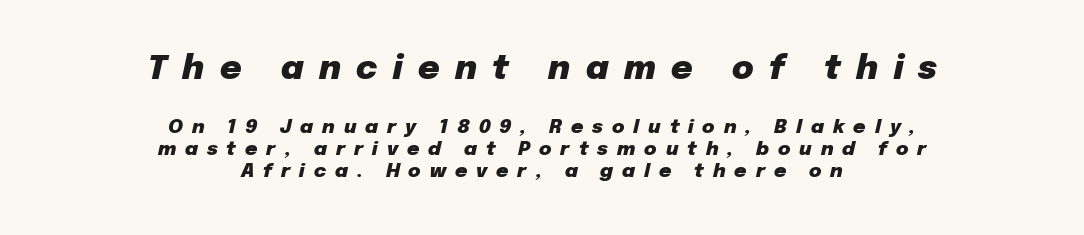
The passage shown is typed in a proportional face where columns would drift. Layout note: lines centered. The face used here has a pronounced slope to its letters. The zone under the glyphs is completely vacant.
